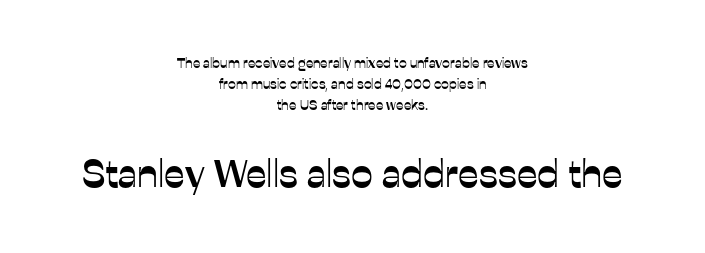
The image shows 39 px sans-serif type, upright; set centered, normal line spacing (1.49x), normal letter spacing, not underlined; the second (bottom) block is 2.79x larger; low stroke contrast and a medium x-height.
